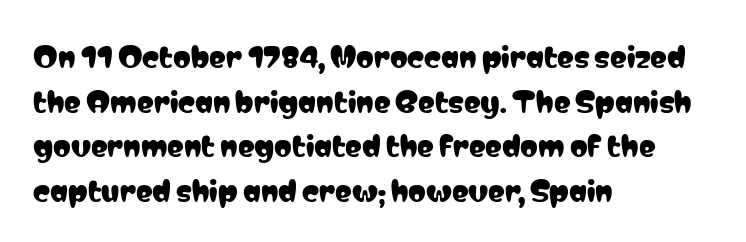
Vertical spacing — default. Serif or sans? Sans — the stroke terminals are bare. Do the characters align in a grid? No, the font is proportional. Unlike italic type, these characters show no tilt at all. Spacing between characters is what you'd get straight out of the box.
